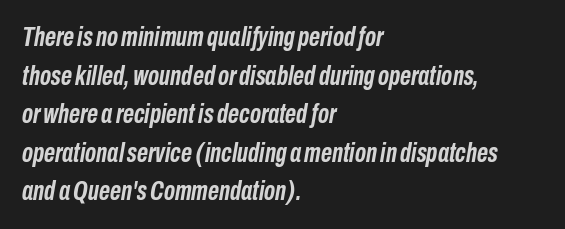
Q: Is the text bold? A: Yes.
Q: Is the text italic (slanted)? A: Yes, it leans right by about 10 degrees.
Q: Is the text underlined? A: No.
Q: How is the paragraph aligned? A: Left-aligned.
Q: Is the spacing between letters normal or unusually wide? A: Normal.
Q: Is the spacing between lines tight, normal or loose? A: Normal.
